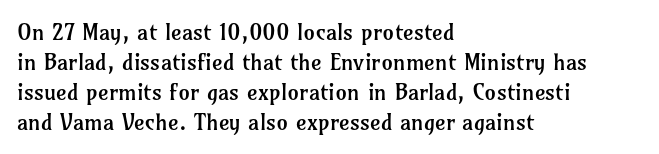
Q: Is the text bold? A: No.
Q: Is the text italic (slanted)? A: No, it is upright.
Q: Is the text underlined? A: No.
Q: How is the paragraph aligned? A: Left-aligned.
Q: Is the spacing between letters normal or unusually wide? A: Normal.
Q: Is the spacing between lines tight, normal or loose? A: Normal.
